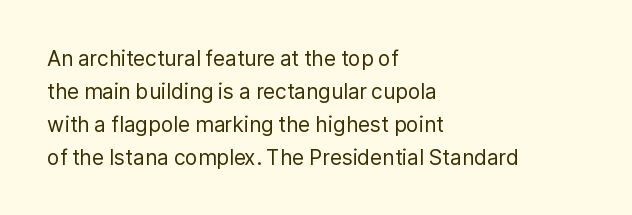
{"italic": "no", "bold": "no", "underline": "no", "align": "left", "line_spacing": "normal", "line_spacing_ratio": 1.57, "letter_spacing": "normal", "letter_spacing_em": 0.0, "glyph_px": 21}
